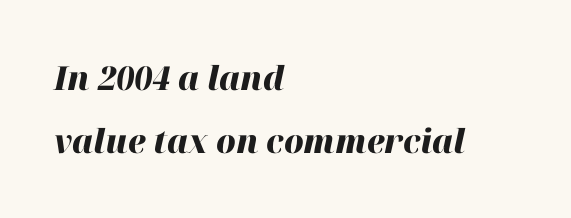
{"italic": "yes", "lean": "right", "slant_degrees": 12, "bold": "yes", "weight": "heavy", "width": "normal", "stroke_contrast": "high", "x_height": "medium", "monospaced": "no", "underline": "no", "align": "left", "line_spacing": "loose", "line_spacing_ratio": 1.91, "letter_spacing": "normal", "letter_spacing_em": 0.0, "glyph_px": 33}
